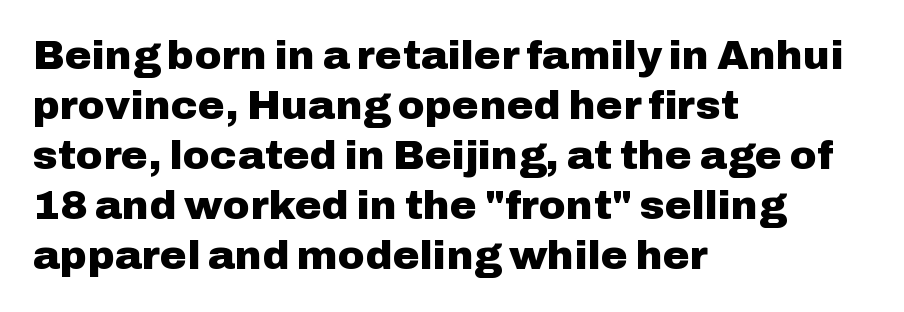
The glyphs are unaccompanied by any horizontal stroke below them. Every row of glyphs begins at an identical x-position on the left. You could not count columns in this text — the font is proportionally spaced. Chunky letters — that's bold for sure. The text was rendered using a sans face with plain stroke endings.
